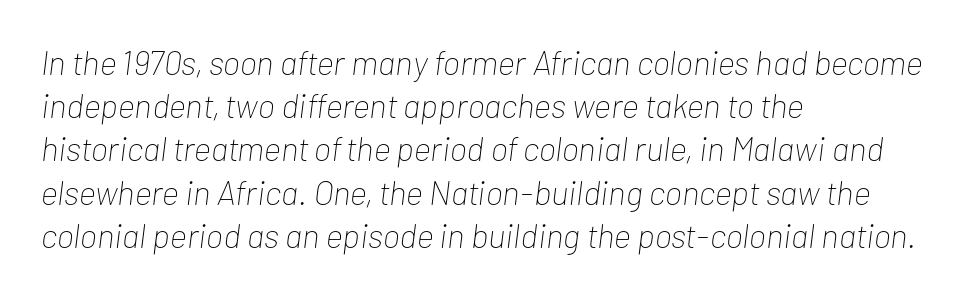
{"italic": "yes", "lean": "right", "slant_degrees": 7, "bold": "no", "weight": "thin", "width": "condensed", "stroke_contrast": "low", "x_height": "medium", "monospaced": "no", "underline": "no", "align": "left", "line_spacing": "normal", "line_spacing_ratio": 1.27, "letter_spacing": "normal", "letter_spacing_em": 0.0, "glyph_px": 34}
